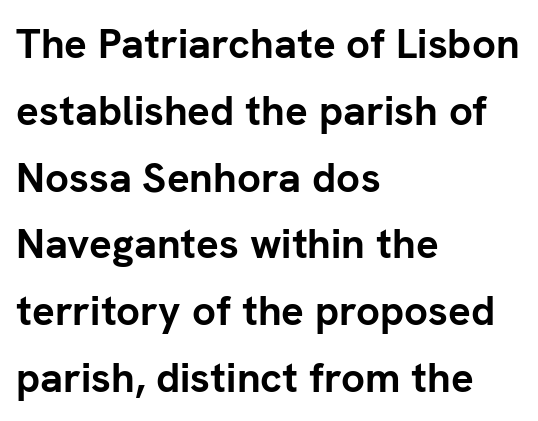
Q: Is the text bold? A: Yes.
Q: Is the text italic (slanted)? A: No, it is upright.
Q: Is the typeface a serif or a sans-serif typeface? A: Sans-serif.
Q: Is the text underlined? A: No.
Q: How is the paragraph aligned? A: Left-aligned.
Q: Is the spacing between letters normal or unusually wide? A: Normal.
Q: Is the spacing between lines tight, normal or loose? A: Normal.
Q: Width (condensed, normal, or wide)? A: Normal.
Q: Stroke contrast? A: Low.
Q: x-height? A: Medium.
Q: Monospaced? A: No.
